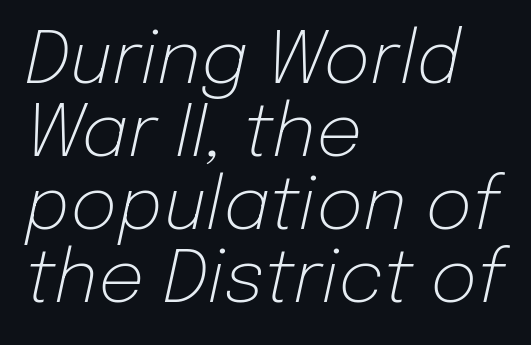
Rendered with sloped, italic letterforms. Character widths vary here, with narrow letters taking less room than wide ones. What's the leading like? Squeezed, with rows nearly overlapping. The passage shown has conventional tracking throughout.
